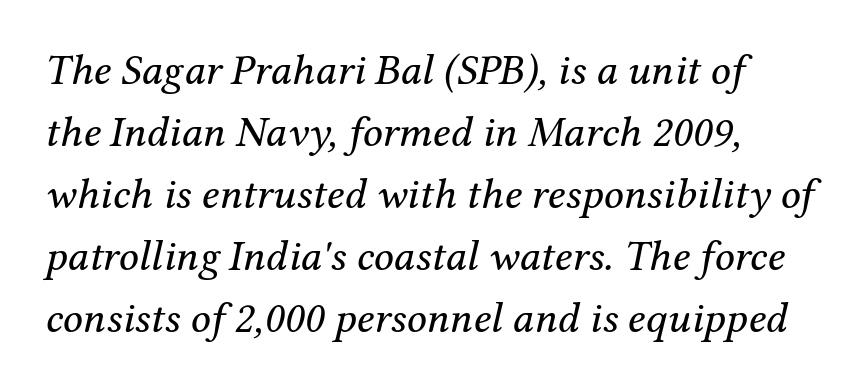
Q: Is the text bold? A: No.
Q: Is the text italic (slanted)? A: Yes, it leans right by about 12 degrees.
Q: Is the typeface a serif or a sans-serif typeface? A: Serif.
Q: Is the text underlined? A: No.
Q: How is the paragraph aligned? A: Left-aligned.
Q: Is the spacing between letters normal or unusually wide? A: Normal.
Q: Is the spacing between lines tight, normal or loose? A: Normal.
Q: Width (condensed, normal, or wide)? A: Normal.
Q: Stroke contrast? A: Medium.
Q: x-height? A: Medium.
Q: Monospaced? A: No.
